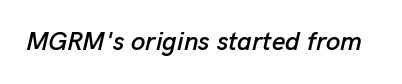
The image shows 26 px text type, italic (leaning right); set normal letter spacing, not underlined.
